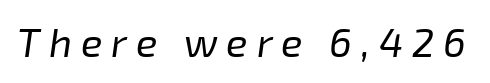
{"italic": "yes", "lean": "right", "slant_degrees": 8, "bold": "no", "weight": "regular", "width": "normal", "stroke_contrast": "low", "x_height": "medium", "monospaced": "no", "underline": "no", "letter_spacing": "wide", "letter_spacing_em": 0.22, "glyph_px": 40}
